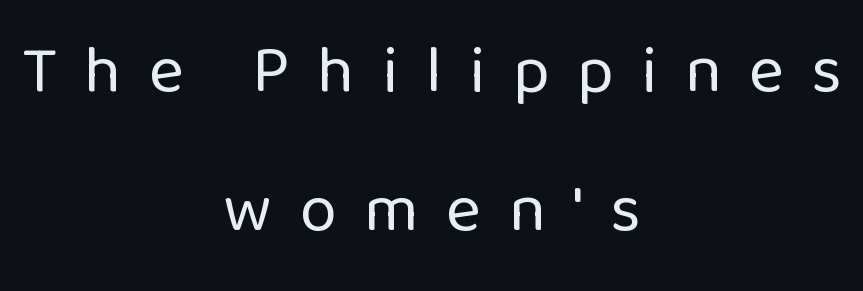
The image shows 67 px regular-weight sans-serif type, upright; set centered, loose line spacing (2.07x), unusually wide letter spacing (+0.41 em), not underlined; low stroke contrast and a medium x-height.
